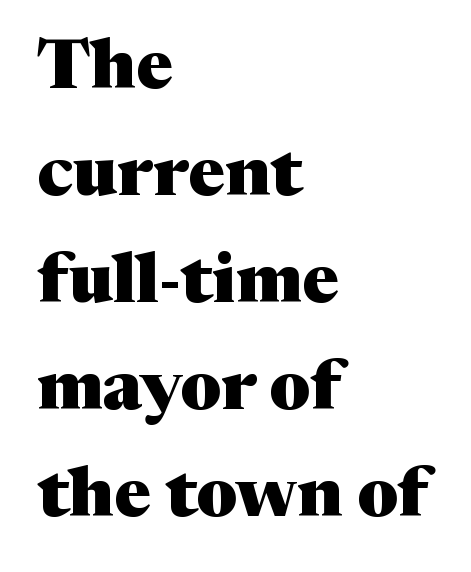
The image shows 69 px heavy serif type, upright; set left-aligned, normal line spacing (1.55x), normal letter spacing, not underlined; medium stroke contrast and a medium x-height.
